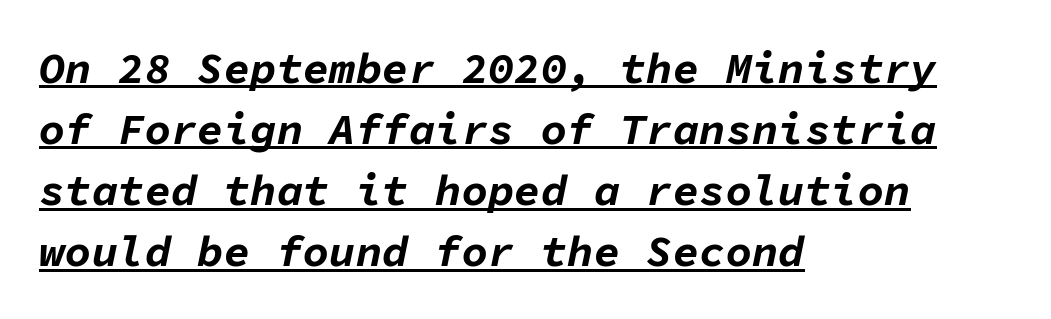
The text block is weighted toward the left margin, trailing off unevenly rightward. Regular leading. Italic: yes, the glyphs are oblique. Monospaced: the letters line up in strict vertical columns. Honestly, the underline is the first thing you notice here.
